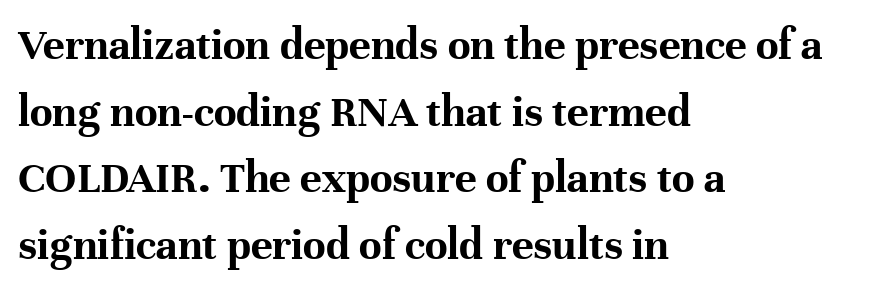
Q: Is the text bold? A: Yes.
Q: Is the text italic (slanted)? A: No, it is upright.
Q: Is the typeface a serif or a sans-serif typeface? A: Serif.
Q: Is the text underlined? A: No.
Q: How is the paragraph aligned? A: Left-aligned.
Q: Is the spacing between letters normal or unusually wide? A: Normal.
Q: Is the spacing between lines tight, normal or loose? A: Normal.
Q: Width (condensed, normal, or wide)? A: Normal.
Q: Stroke contrast? A: High.
Q: x-height? A: Medium.
Q: Monospaced? A: No.
